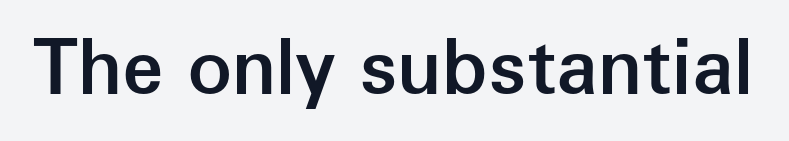
The face used here is a semibold: visibly heavier than regular, lighter than bold. Anything drawn beneath the words? Only blank space. Font category for this specimen: sans-serif. Compared with typical body copy, the letter spacing here is the same. Looks like regular typesetting: each glyph gets only the width it needs. You can tell it's not italic because the verticals are truly vertical.
